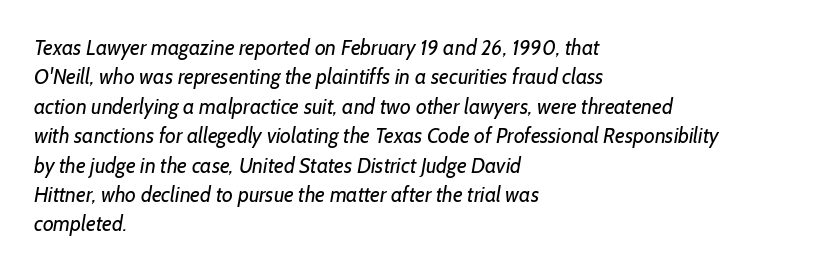
{"bold": "no", "underline": "no", "align": "left", "line_spacing": "normal", "line_spacing_ratio": 1.4, "letter_spacing": "normal", "letter_spacing_em": 0.0, "glyph_px": 21}
